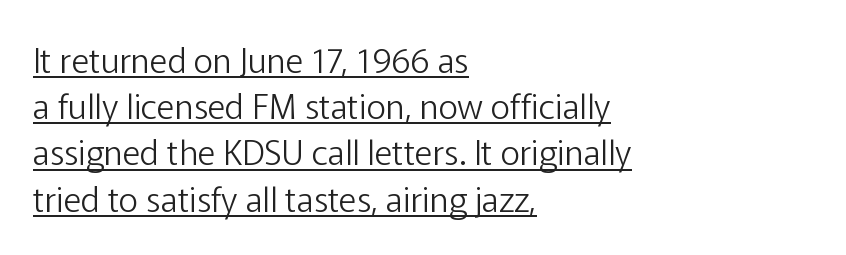
{"serif": "no", "italic": "no", "bold": "no", "weight": "light", "width": "normal", "stroke_contrast": "low", "x_height": "medium", "monospaced": "no", "underline": "yes", "align": "left", "line_spacing": "normal", "line_spacing_ratio": 1.36, "letter_spacing": "normal", "letter_spacing_em": 0.0, "glyph_px": 34}
